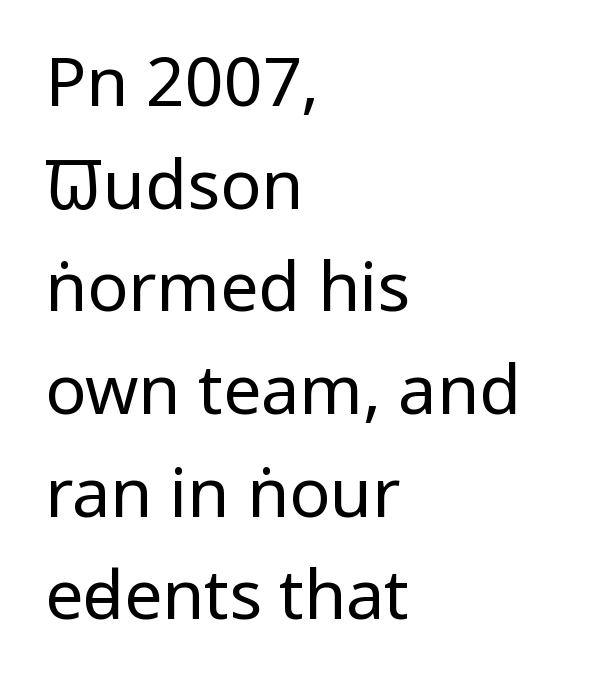
{"serif": "no", "italic": "no", "bold": "no", "weight": "regular", "width": "condensed", "stroke_contrast": "low", "x_height": "large", "monospaced": "no", "underline": "no", "align": "left", "line_spacing": "normal", "line_spacing_ratio": 1.51, "letter_spacing": "normal", "letter_spacing_em": 0.0, "glyph_px": 68}
